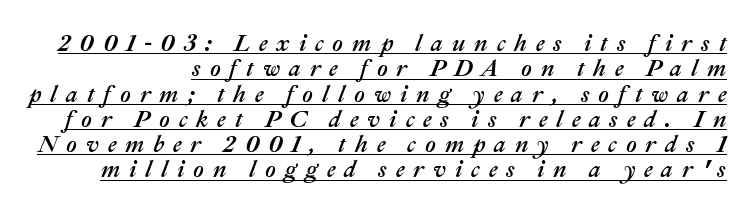
The image shows 23 px text type, italic (leaning right); set tight line spacing (1.1x), unusually wide letter spacing (+0.39 em), underlined.
